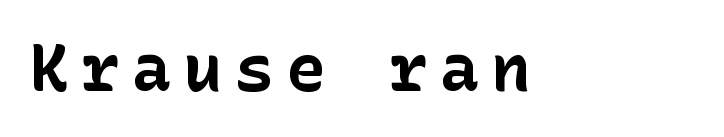
Typographic density is high because the face is bold. The foot of each line stays bare and open. This is the regular roman posture of the typeface. These lines are composed in type without serifs.
